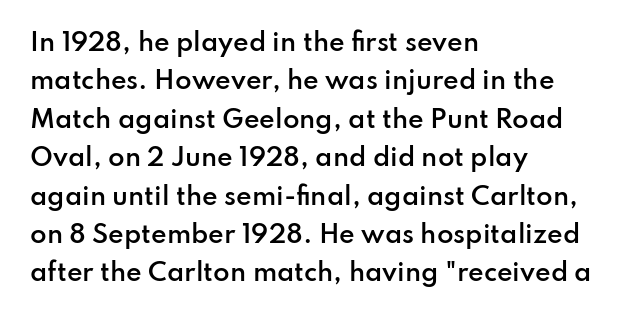
The rendering uses a moderate line-height, typical for paragraphs. How heavy is the stroke? Medium-heavy — a semibold, shy of bold. In CSS terms this would be text-align: left. The glyphs are unaccompanied by any horizontal stroke below them.
